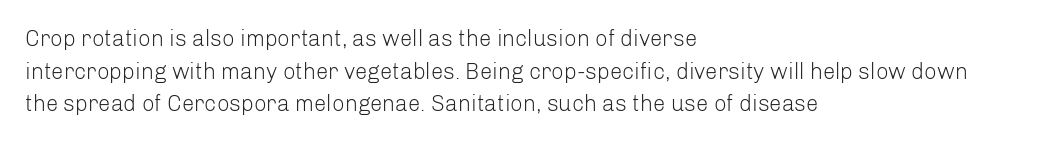
Rows of type keep a routine distance in the vertical direction. The space beneath each line is pristine and unruled. Which margin do the lines hug? The left one — the right edge is uneven. The letterforms sit shoulder to shoulder at normal distance.
